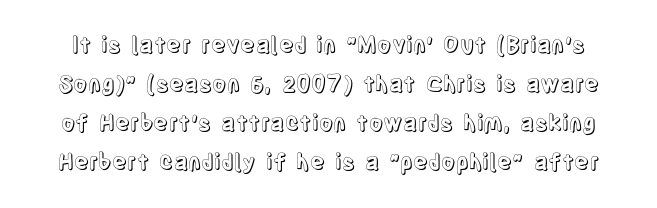
Q: Is the text italic (slanted)? A: No, it is upright.
Q: Is the text underlined? A: No.
Q: Is the spacing between letters normal or unusually wide? A: Normal.
